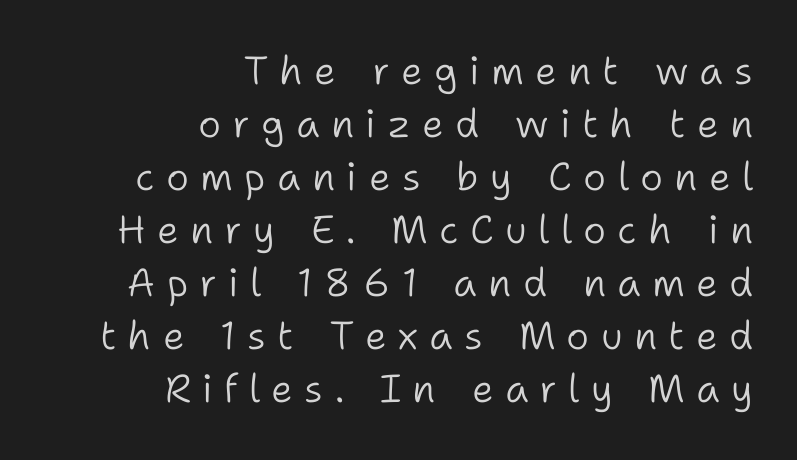
Q: Is the text bold? A: No.
Q: Is the text italic (slanted)? A: No, it is upright.
Q: Is the typeface a serif or a sans-serif typeface? A: Sans-serif.
Q: Is the text underlined? A: No.
Q: How is the paragraph aligned? A: Right-aligned.
Q: Is the spacing between letters normal or unusually wide? A: Unusually wide.
Q: Is the spacing between lines tight, normal or loose? A: Normal.
Q: Width (condensed, normal, or wide)? A: Normal.
Q: Stroke contrast? A: Low.
Q: x-height? A: Medium.
Q: Monospaced? A: No.
